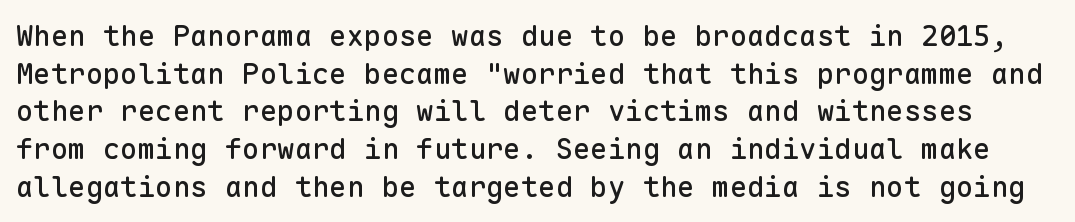
The image shows 29 px sans-serif type, upright, monospaced; set normal line spacing (1.3x), normal letter spacing, not underlined; low stroke contrast and a medium x-height.
